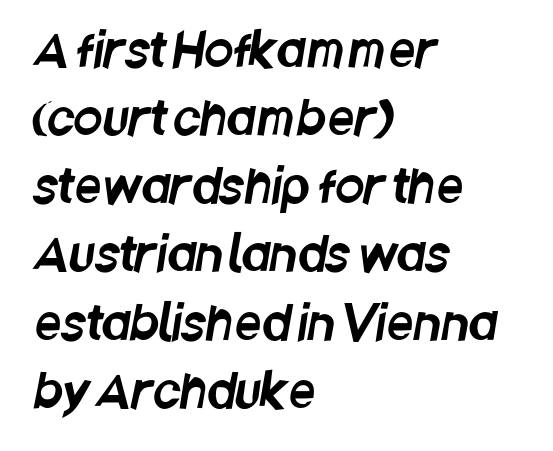
These lines sit exactly where default settings would place them. Each letter keeps its own natural width here, so spacing adapts to shape. The line texture is even and compact thanks to regular tracking. Font category for this specimen: sans-serif. In CSS terms this would be text-align: left. Decoration check: the copy has no underline.
